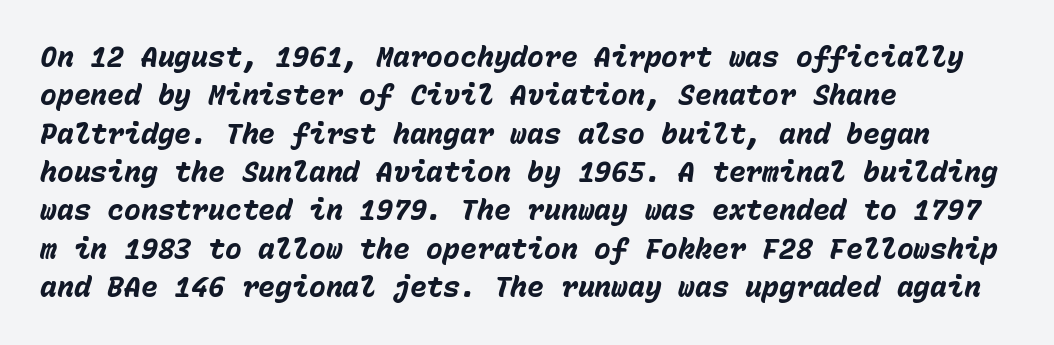
{"italic": "yes", "lean": "right", "slant_degrees": 15, "bold": "yes", "weight": "heavy", "width": "normal", "stroke_contrast": "low", "x_height": "medium", "monospaced": "yes", "underline": "no", "align": "left", "line_spacing": "normal", "line_spacing_ratio": 1.37, "letter_spacing": "normal", "letter_spacing_em": 0.0, "glyph_px": 28}
